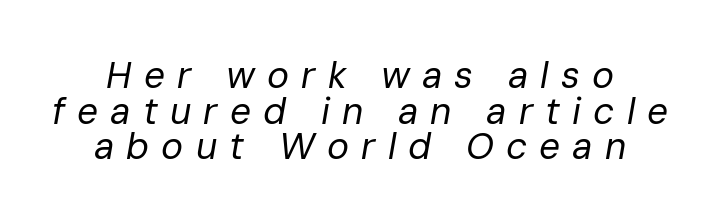
{"italic": "yes", "lean": "right", "slant_degrees": 10, "bold": "no", "weight": "regular", "width": "normal", "stroke_contrast": "low", "x_height": "medium", "monospaced": "no", "underline": "no", "line_spacing": "tight", "line_spacing_ratio": 0.96, "letter_spacing": "wide", "letter_spacing_em": 0.33, "glyph_px": 37}
